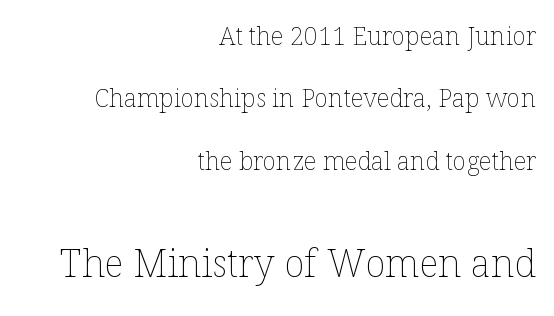
Line spacing here is loose. Quick note: underline off. If you squint, the bottom block still reads clearly — it's the larger of the two. Horizontal alignment here is rightward, an uncommon choice for prose. The letterforms sit at book weight or below. The horizontal fit of the characters is conventional and even.
